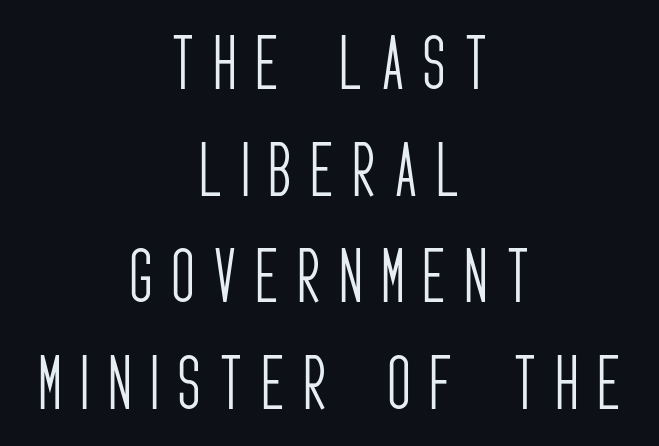
Q: Is the text bold? A: No.
Q: Is the text italic (slanted)? A: No, it is upright.
Q: Is the typeface a serif or a sans-serif typeface? A: Sans-serif.
Q: Is the text underlined? A: No.
Q: How is the paragraph aligned? A: Centered.
Q: Is the spacing between letters normal or unusually wide? A: Unusually wide.
Q: Width (condensed, normal, or wide)? A: Condensed.
Q: Stroke contrast? A: Low.
Q: x-height? A: Large.
Q: Monospaced? A: No.
